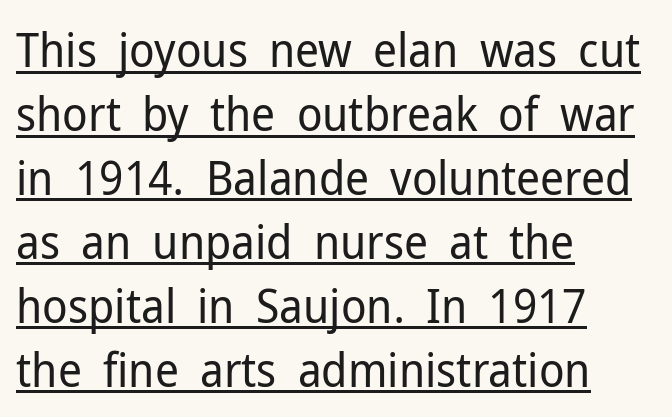
The image shows 47 px regular-weight sans-serif type, upright; set left-aligned, normal line spacing (1.36x), normal letter spacing, underlined; low stroke contrast and a medium x-height.
